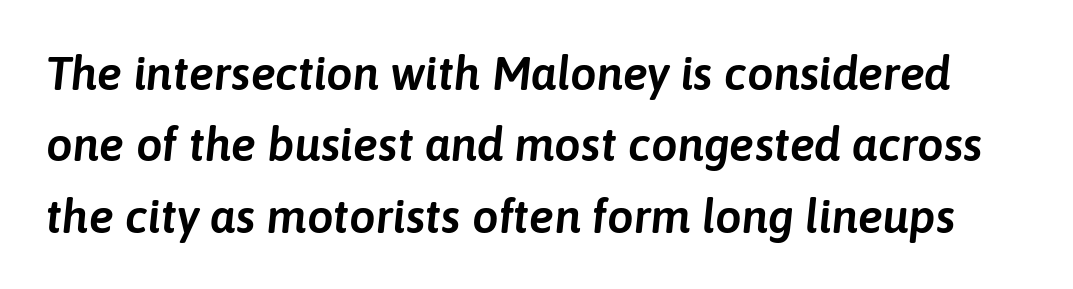
The image shows 47 px text type, italic (leaning right); set normal line spacing (1.52x), normal letter spacing, not underlined; low stroke contrast and a medium x-height.
